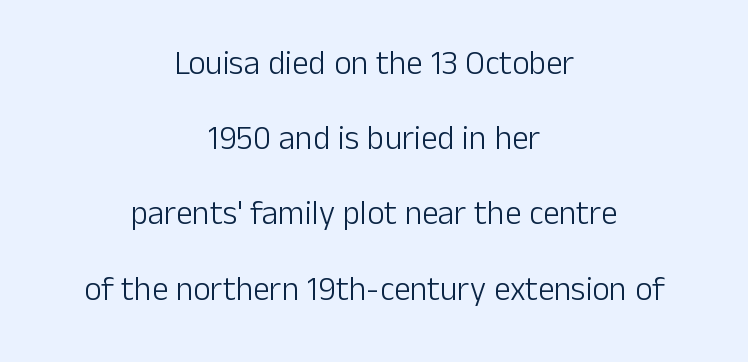
{"serif": "no", "italic": "no", "bold": "no", "weight": "light", "width": "normal", "stroke_contrast": "low", "x_height": "medium", "monospaced": "no", "underline": "no", "align": "center", "line_spacing": "loose", "line_spacing_ratio": 2.28, "letter_spacing": "normal", "letter_spacing_em": 0.0, "glyph_px": 33}
